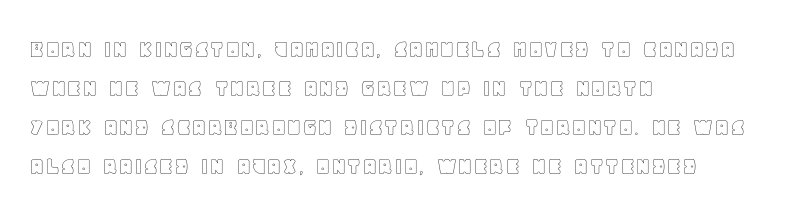
{"italic": "no", "underline": "no", "align": "left", "line_spacing": "normal", "line_spacing_ratio": 1.44, "letter_spacing": "normal", "letter_spacing_em": 0.0, "glyph_px": 27}
